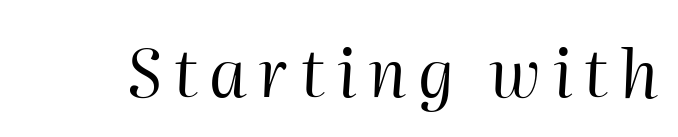
The rendering uses natural spacing where letterforms have individual widths. The area under the type is left untouched. Emphasis-style slanted type is in use. Stems and bowls with no extra thickness — not bold.
